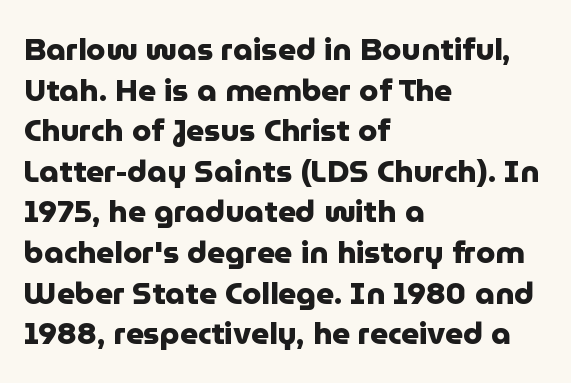
Does the leading feel generous? No, just average. Notice how thick the strokes are: this is what a full bold looks like. Font category for this specimen: sans-serif. The rag falls on the right side of this text block.
